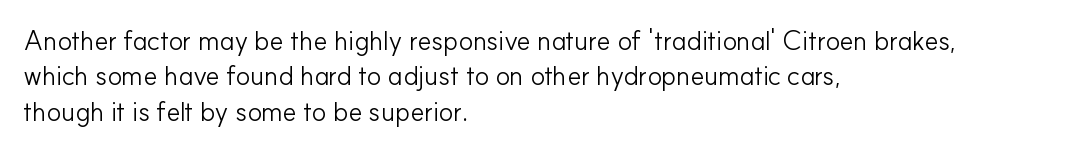
Line beginnings align vertically; line endings do not. The typography opts for an upright posture over an oblique one. Baseline-to-baseline distance is the conventional proportion of letter height. The characters are drawn with everyday or finer stroke widths. Here the glyphs are tracked normally, forming tight word shapes.
